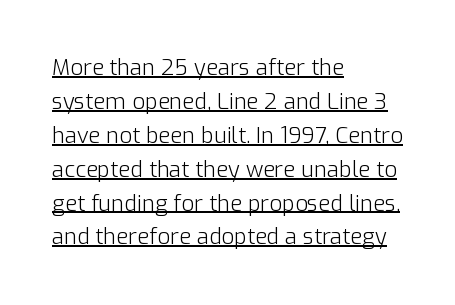
The image shows 22 px text type, upright; set left-aligned, normal line spacing (1.54x), normal letter spacing, underlined.
